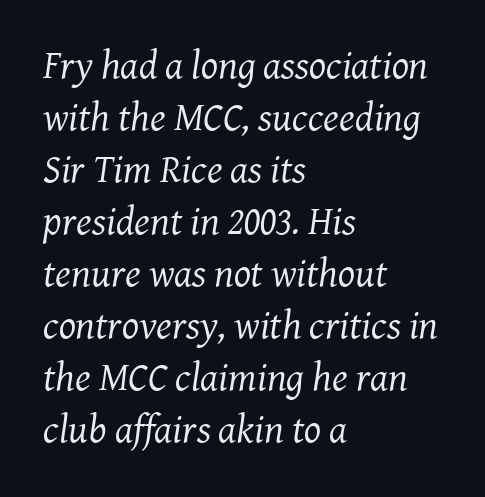
{"serif": "yes", "italic": "yes", "lean": "right", "slant_degrees": 8, "bold": "no", "weight": "regular", "width": "normal", "stroke_contrast": "medium", "x_height": "medium", "monospaced": "no", "underline": "no", "align": "left", "line_spacing": "normal", "line_spacing_ratio": 1.3, "letter_spacing": "normal", "letter_spacing_em": 0.0, "glyph_px": 40}
